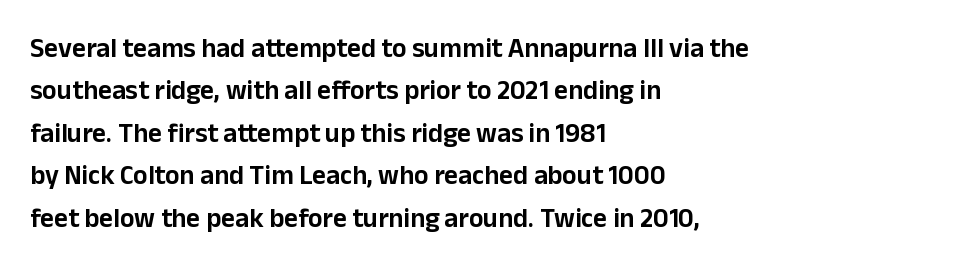
Successive baselines arrive at the customary interval. Tall strokes in this sample are plumb rather than angled. Where is the straight margin? On the left. Lines of text with bare space underneath. Each word holds together tightly as a unit, with standard inter-letter gaps.
